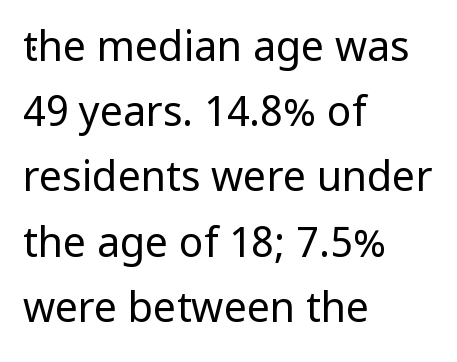
The image shows 41 px regular-weight sans-serif type, upright; set left-aligned, normal line spacing (1.59x), normal letter spacing, not underlined; low stroke contrast and a medium x-height.
